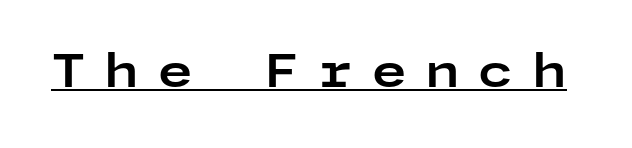
Q: Is the text bold? A: Yes.
Q: Is the text italic (slanted)? A: No, it is upright.
Q: Is the typeface a serif or a sans-serif typeface? A: Sans-serif.
Q: Is the text underlined? A: Yes.
Q: Is the spacing between letters normal or unusually wide? A: Unusually wide.
Q: Width (condensed, normal, or wide)? A: Wide.
Q: Stroke contrast? A: Low.
Q: x-height? A: Medium.
